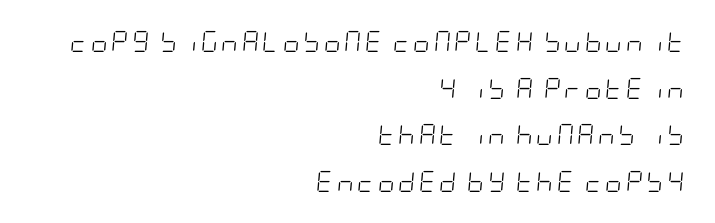
{"italic": "yes", "lean": "right", "slant_degrees": 5, "bold": "no", "underline": "no", "align": "right", "line_spacing": "loose", "line_spacing_ratio": 2.22, "glyph_px": 21}
